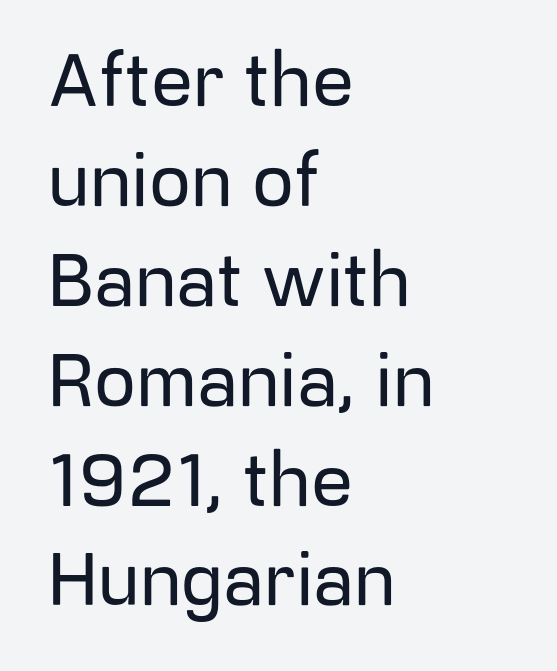
Spacing between characters is what you'd get straight out of the box. The characters display no serif detailing; their extremities are plain. The passage shown is typed in a proportional face where columns would drift. A clean baseline with only descenders dipping below it. You can tell it's not italic because the verticals are truly vertical.
